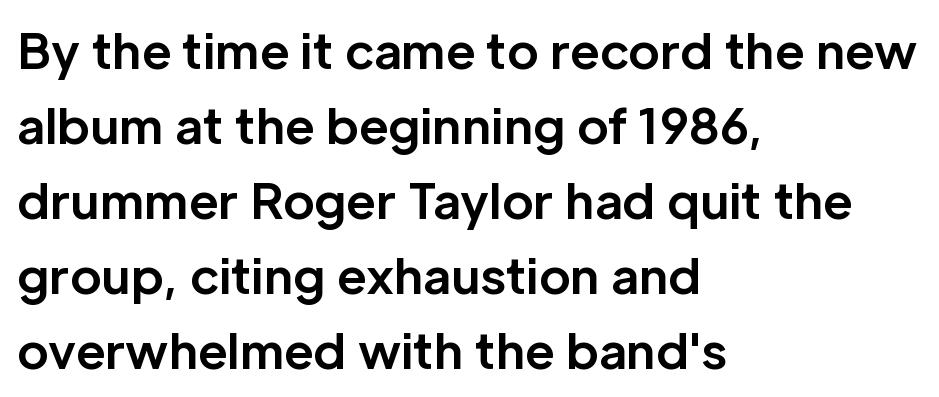
{"serif": "no", "italic": "no", "bold": "yes", "weight": "bold", "width": "normal", "stroke_contrast": "low", "x_height": "medium", "monospaced": "no", "underline": "no", "align": "left", "line_spacing": "normal", "line_spacing_ratio": 1.56, "letter_spacing": "normal", "letter_spacing_em": 0.0, "glyph_px": 48}
